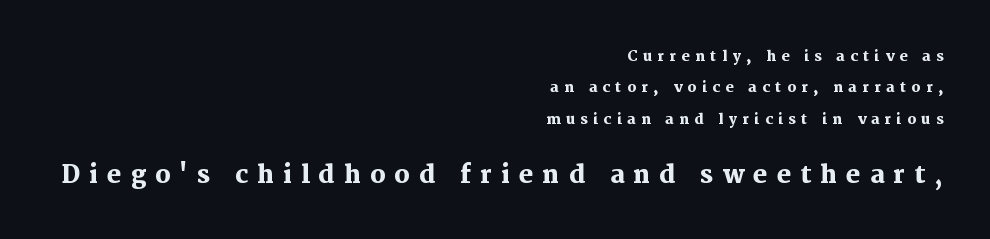
Q: Is the text bold? A: Yes.
Q: Is the text italic (slanted)? A: No, it is upright.
Q: Is the text underlined? A: No.
Q: How is the paragraph aligned? A: Right-aligned.
Q: Is the spacing between letters normal or unusually wide? A: Unusually wide.
Q: Is the spacing between lines tight, normal or loose? A: Loose.
Q: Which block of text is set in a larger size, the first (top) or the second (bottom)? A: The second (bottom) one.
